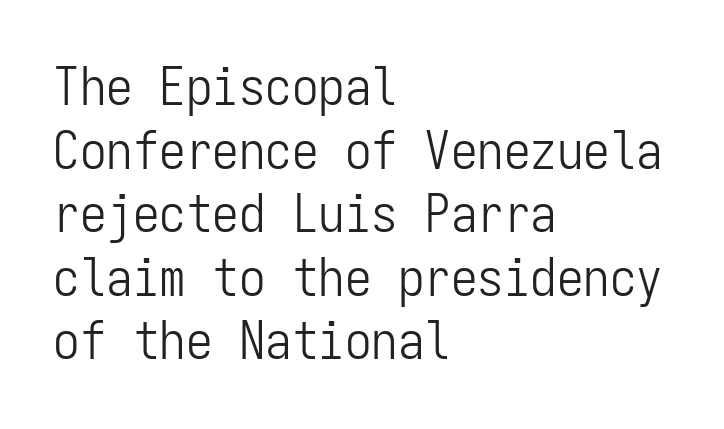
{"serif": "no", "italic": "no", "bold": "no", "weight": "light", "width": "condensed", "stroke_contrast": "low", "x_height": "medium", "monospaced": "yes", "underline": "no", "align": "left", "line_spacing_ratio": 1.2, "letter_spacing": "normal", "letter_spacing_em": 0.0, "glyph_px": 53}
